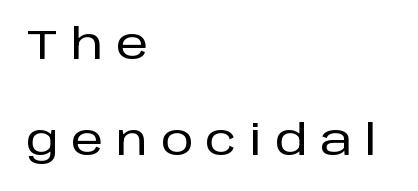
Q: Is the text italic (slanted)? A: No, it is upright.
Q: Is the typeface a serif or a sans-serif typeface? A: Sans-serif.
Q: Is the text underlined? A: No.
Q: How is the paragraph aligned? A: Left-aligned.
Q: Is the spacing between letters normal or unusually wide? A: Unusually wide.
Q: Is the spacing between lines tight, normal or loose? A: Loose.
Q: Width (condensed, normal, or wide)? A: Normal.
Q: Stroke contrast? A: Low.
Q: x-height? A: Large.
Q: Monospaced? A: No.
